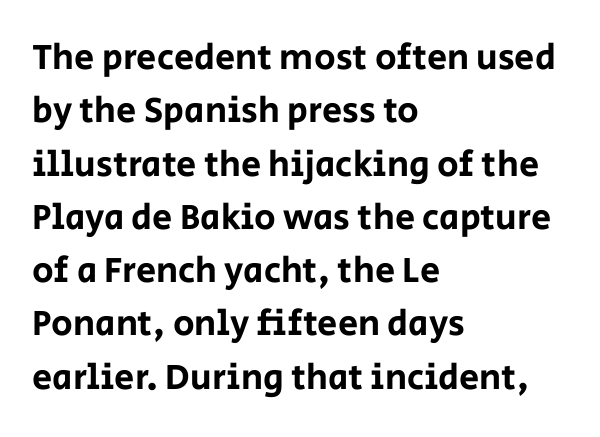
Q: Is the text italic (slanted)? A: No, it is upright.
Q: Is the typeface a serif or a sans-serif typeface? A: Sans-serif.
Q: Is the text underlined? A: No.
Q: How is the paragraph aligned? A: Left-aligned.
Q: Is the spacing between letters normal or unusually wide? A: Normal.
Q: Is the spacing between lines tight, normal or loose? A: Normal.
Q: Width (condensed, normal, or wide)? A: Normal.
Q: Stroke contrast? A: Low.
Q: x-height? A: Large.
Q: Monospaced? A: No.
